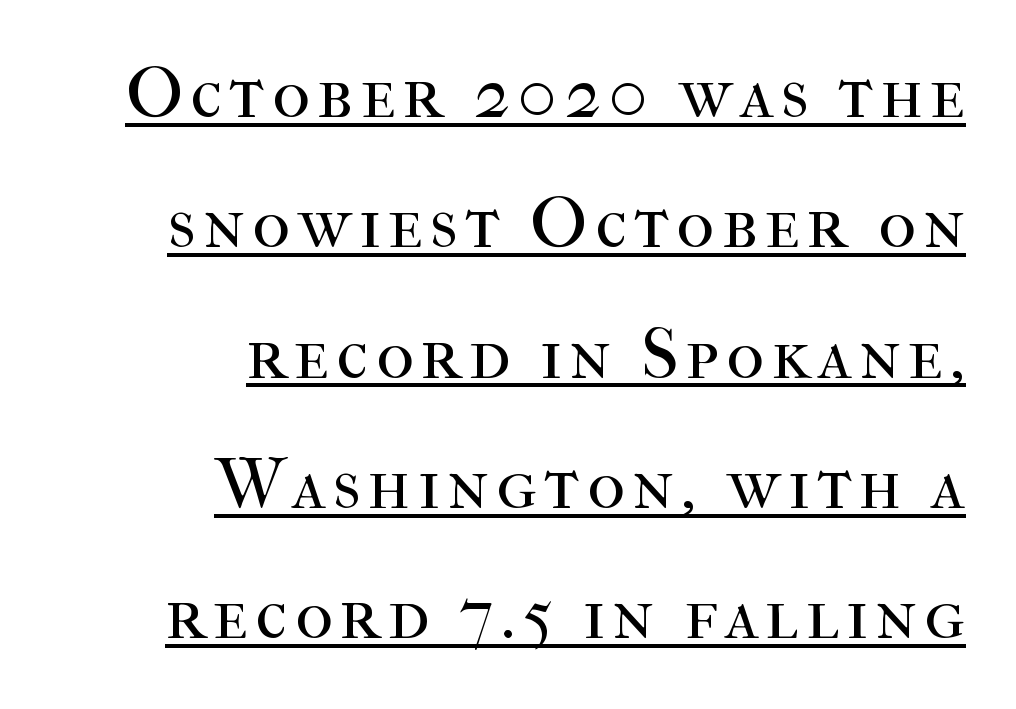
Q: Is the text bold? A: No.
Q: Is the text italic (slanted)? A: No, it is upright.
Q: Is the typeface a serif or a sans-serif typeface? A: Serif.
Q: Is the text underlined? A: Yes.
Q: How is the paragraph aligned? A: Right-aligned.
Q: Width (condensed, normal, or wide)? A: Normal.
Q: Stroke contrast? A: High.
Q: x-height? A: Medium.
Q: Monospaced? A: No.
